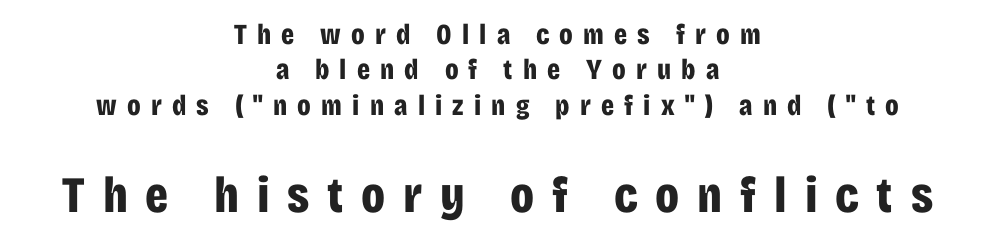
Q: Is the text bold? A: Yes.
Q: Is the text italic (slanted)? A: No, it is upright.
Q: Is the typeface a serif or a sans-serif typeface? A: Sans-serif.
Q: Is the text underlined? A: No.
Q: How is the paragraph aligned? A: Centered.
Q: Is the spacing between letters normal or unusually wide? A: Unusually wide.
Q: Which block of text is set in a larger size, the first (top) or the second (bottom)? A: The second (bottom) one.
Q: Width (condensed, normal, or wide)? A: Condensed.
Q: Stroke contrast? A: Low.
Q: x-height? A: Large.
Q: Monospaced? A: No.
